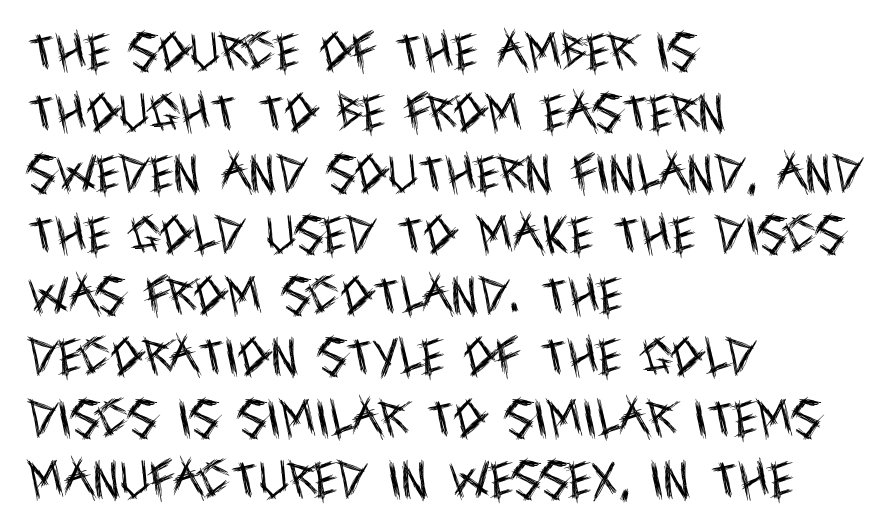
The image shows 41 px regular-weight, condensed sans-serif type, upright; set left-aligned, normal line spacing (1.49x), normal letter spacing, not underlined; a large x-height.
